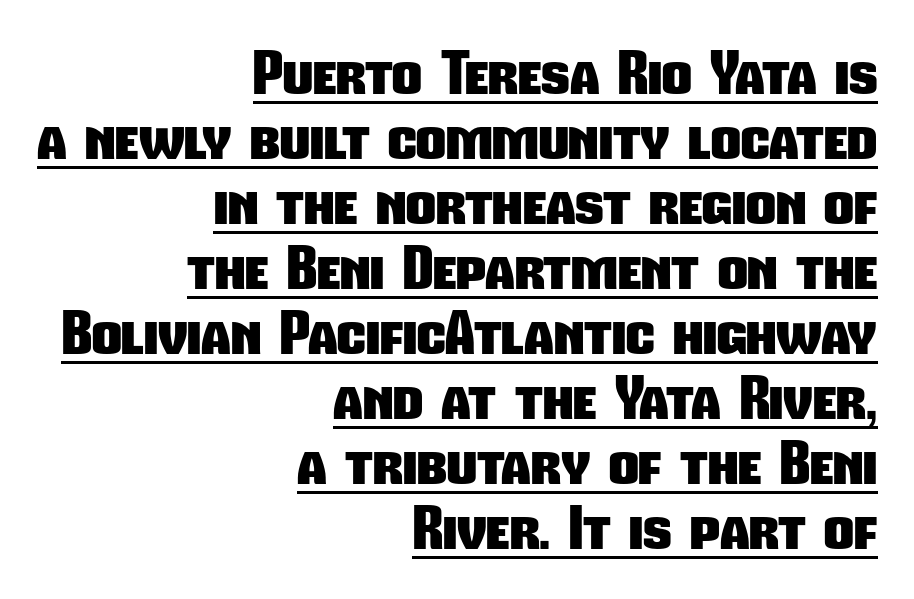
{"serif": "no", "bold": "yes", "weight": "heavy", "width": "condensed", "stroke_contrast": "low", "x_height": "medium", "monospaced": "no", "underline": "yes", "align": "right", "line_spacing": "tight", "line_spacing_ratio": 1.12, "letter_spacing": "normal", "letter_spacing_em": 0.0, "glyph_px": 58}
